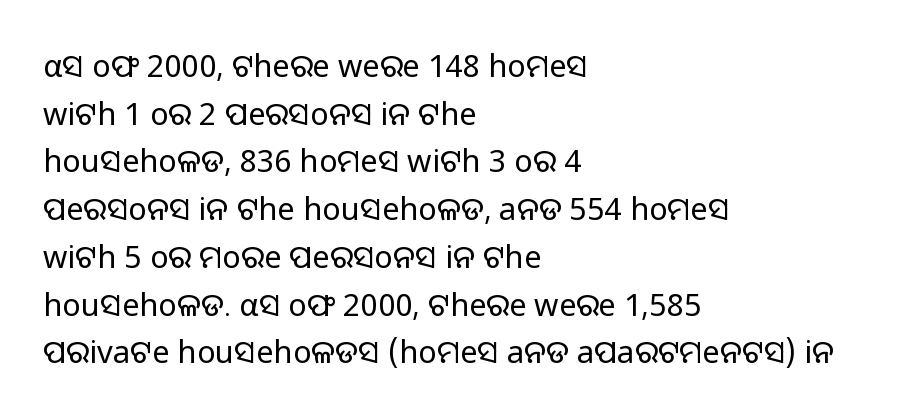
{"serif": "no", "italic": "no", "bold": "no", "weight": "regular", "width": "normal", "stroke_contrast": "low", "x_height": "medium", "monospaced": "no", "underline": "no", "align": "left", "line_spacing": "normal", "line_spacing_ratio": 1.54, "letter_spacing": "normal", "letter_spacing_em": 0.0, "glyph_px": 31}
